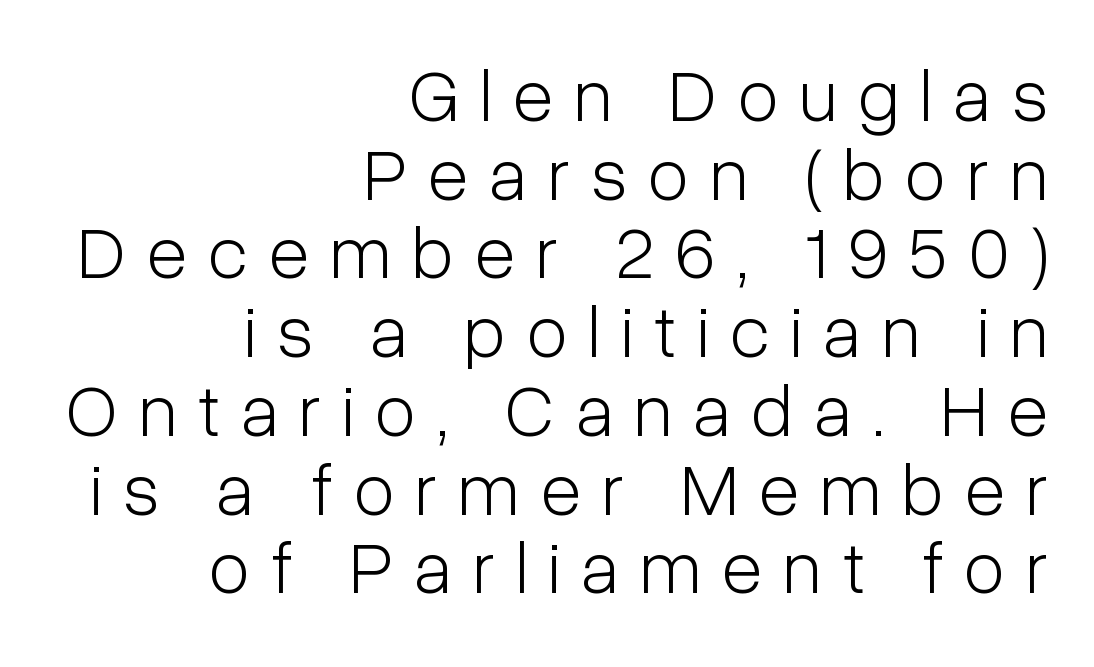
Q: Is the text bold? A: No.
Q: Is the text italic (slanted)? A: No, it is upright.
Q: Is the typeface a serif or a sans-serif typeface? A: Sans-serif.
Q: Is the text underlined? A: No.
Q: How is the paragraph aligned? A: Right-aligned.
Q: Is the spacing between letters normal or unusually wide? A: Unusually wide.
Q: Is the spacing between lines tight, normal or loose? A: Tight.
Q: Width (condensed, normal, or wide)? A: Condensed.
Q: Stroke contrast? A: Low.
Q: x-height? A: Medium.
Q: Monospaced? A: No.
